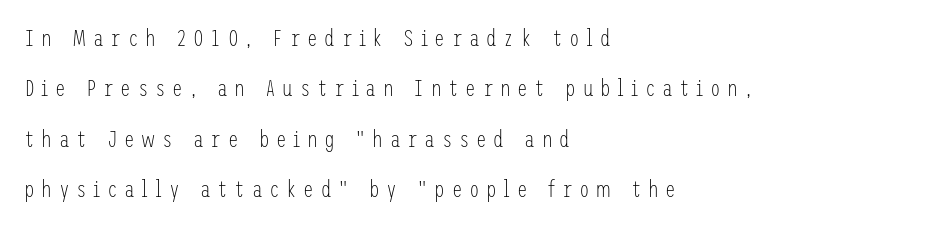
The rendering anchors every line to the left-hand side. Substantial extra tracking has been applied to these lines. You can tell it's not italic because the verticals are truly vertical. This block would shrink considerably if given ordinary leading; it's expanded now. The strokes are not fattened; the text isn't bold.
